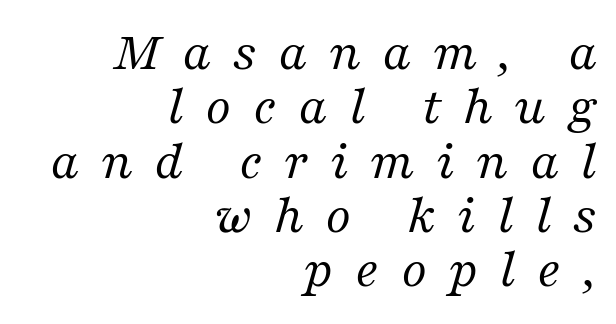
{"serif": "yes", "italic": "yes", "lean": "right", "slant_degrees": 16, "bold": "no", "weight": "regular", "width": "normal", "stroke_contrast": "medium", "x_height": "medium", "monospaced": "no", "underline": "no", "align": "right", "line_spacing": "tight", "line_spacing_ratio": 0.97, "letter_spacing": "wide", "letter_spacing_em": 0.38, "glyph_px": 56}
